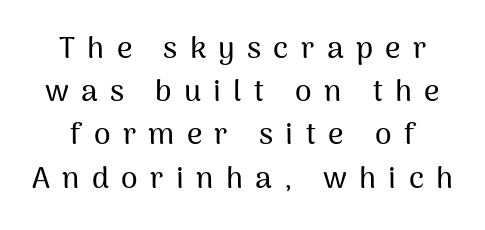
Q: Is the text italic (slanted)? A: No, it is upright.
Q: Is the typeface a serif or a sans-serif typeface? A: Sans-serif.
Q: Is the text underlined? A: No.
Q: How is the paragraph aligned? A: Centered.
Q: Is the spacing between letters normal or unusually wide? A: Unusually wide.
Q: Is the spacing between lines tight, normal or loose? A: Normal.
Q: Width (condensed, normal, or wide)? A: Normal.
Q: Stroke contrast? A: Medium.
Q: x-height? A: Medium.
Q: Monospaced? A: No.
